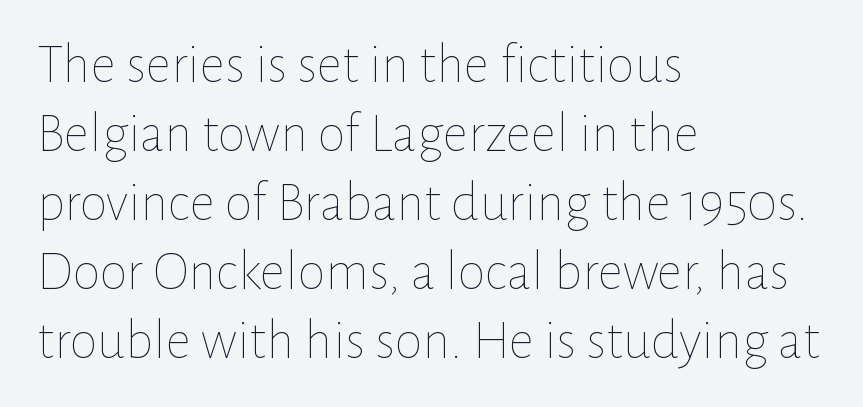
The zone under the glyphs is completely vacant. The font is comparable to plain body text, perhaps lighter. This is the regular roman posture of the typeface. Line starts are locked; line ends wander. Short note: letters normally spaced. Here the designer chose a conventional face with non-uniform glyph widths.
